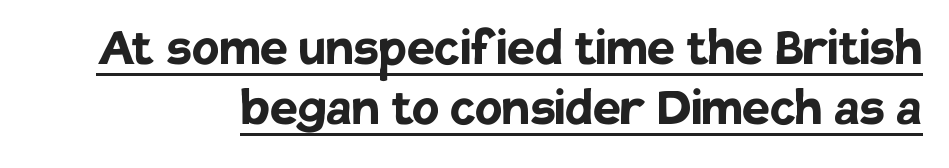
{"serif": "no", "italic": "no", "bold": "yes", "weight": "semibold", "width": "normal", "stroke_contrast": "low", "x_height": "large", "monospaced": "no", "underline": "yes", "align": "right", "line_spacing": "tight", "line_spacing_ratio": 0.97, "letter_spacing": "normal", "letter_spacing_em": 0.0, "glyph_px": 62}
